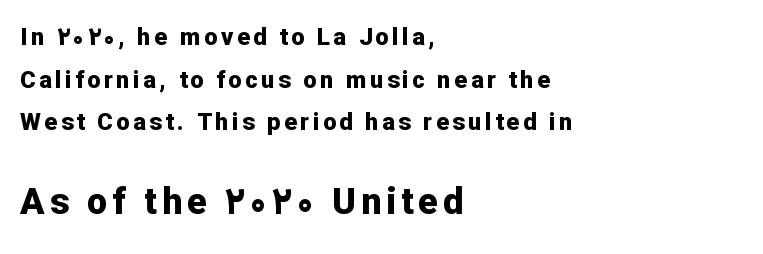
Q: Is the text bold? A: Yes.
Q: Is the text italic (slanted)? A: No, it is upright.
Q: Is the typeface a serif or a sans-serif typeface? A: Sans-serif.
Q: Is the text underlined? A: No.
Q: How is the paragraph aligned? A: Left-aligned.
Q: Which block of text is set in a larger size, the first (top) or the second (bottom)? A: The second (bottom) one.
Q: Width (condensed, normal, or wide)? A: Normal.
Q: Stroke contrast? A: Low.
Q: x-height? A: Medium.
Q: Monospaced? A: No.
